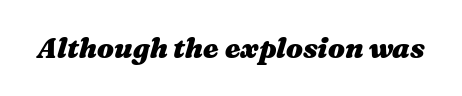
The image shows 28 px heavy, wide type, italic (leaning right); set normal letter spacing, not underlined; medium stroke contrast and a medium x-height.
